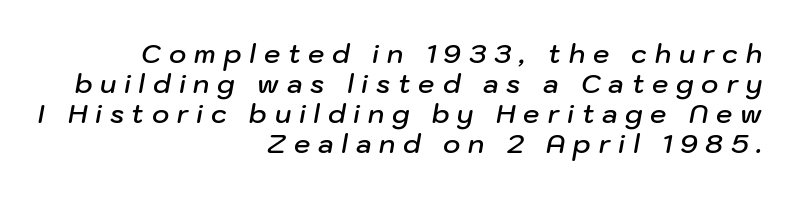
Q: Is the text bold? A: Semi-bold.
Q: Is the text italic (slanted)? A: Yes, it leans right by about 10 degrees.
Q: Is the text underlined? A: No.
Q: How is the paragraph aligned? A: Right-aligned.
Q: Is the spacing between letters normal or unusually wide? A: Unusually wide.
Q: Is the spacing between lines tight, normal or loose? A: Tight.
